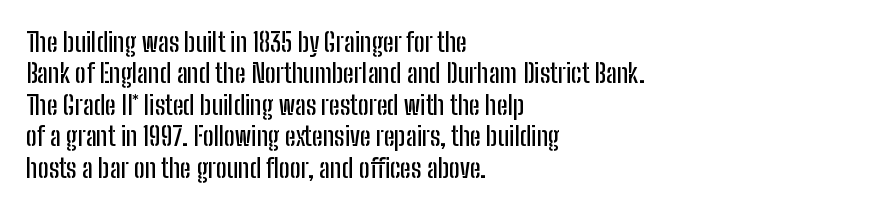
{"italic": "no", "underline": "no", "align": "left", "line_spacing_ratio": 1.21, "letter_spacing": "normal", "letter_spacing_em": 0.0, "glyph_px": 26}
